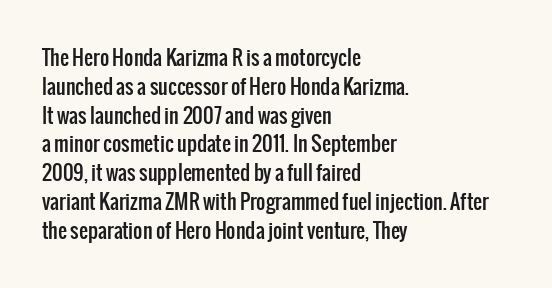
{"italic": "no", "underline": "no", "align": "left", "line_spacing": "normal", "line_spacing_ratio": 1.44, "letter_spacing": "normal", "letter_spacing_em": 0.0, "glyph_px": 20}
